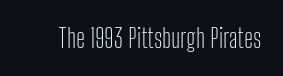
Q: Is the text bold? A: No.
Q: Is the text italic (slanted)? A: No, it is upright.
Q: Is the text underlined? A: No.
Q: Is the spacing between letters normal or unusually wide? A: Normal.
